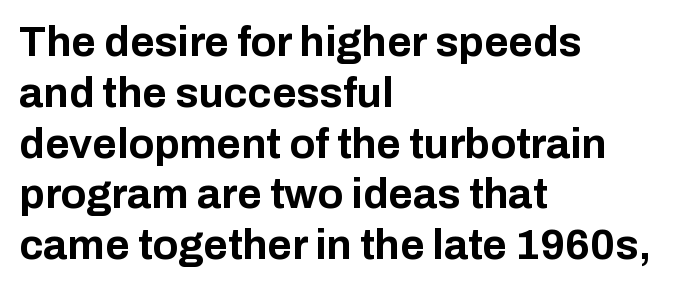
The image shows 42 px bold sans-serif type, upright; set left-aligned, line spacing 1.21x, normal letter spacing, not underlined; low stroke contrast and a medium x-height.
